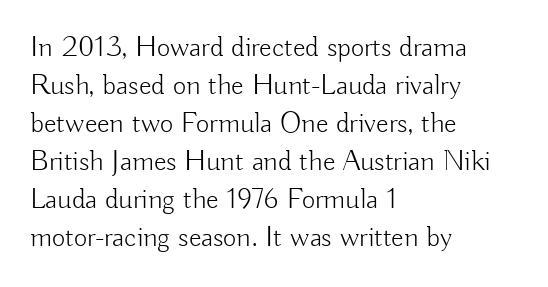
Q: Is the text bold? A: No.
Q: Is the text italic (slanted)? A: No, it is upright.
Q: Is the typeface a serif or a sans-serif typeface? A: Sans-serif.
Q: Is the text underlined? A: No.
Q: How is the paragraph aligned? A: Left-aligned.
Q: Is the spacing between letters normal or unusually wide? A: Normal.
Q: Is the spacing between lines tight, normal or loose? A: Normal.
Q: Width (condensed, normal, or wide)? A: Normal.
Q: Stroke contrast? A: Low.
Q: x-height? A: Small.
Q: Monospaced? A: No.
